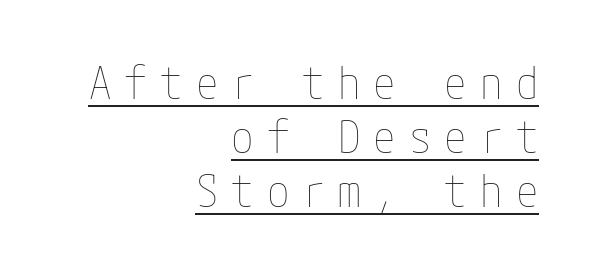
Rendered with straight, roman letterforms. Vertical stems look standard width or narrower in stroke. Casual observation: everything's shoved over to the right. Underline: present.
